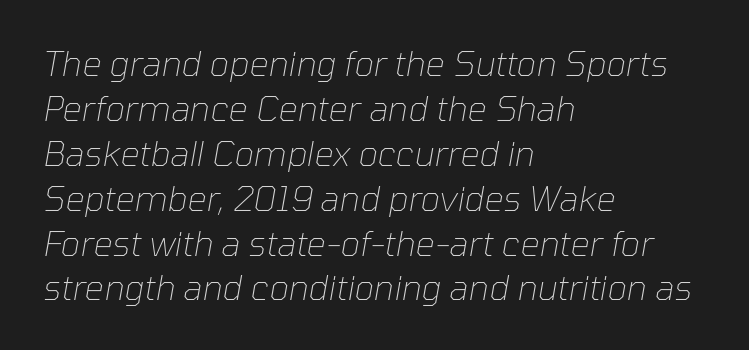
{"italic": "yes", "lean": "right", "slant_degrees": 10, "bold": "no", "weight": "thin", "width": "normal", "stroke_contrast": "low", "x_height": "medium", "monospaced": "no", "underline": "no", "align": "left", "line_spacing": "normal", "line_spacing_ratio": 1.32, "letter_spacing": "normal", "letter_spacing_em": 0.0, "glyph_px": 34}
